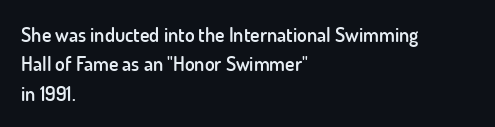
A bare baseline throughout the passage. Vertically, the passage feels balanced, rows spaced as you'd expect. Horizontal alignment here is leftward, the default for most running prose. Is the type bold? Partly — it's a semibold, heavier than regular but not fully bold.
